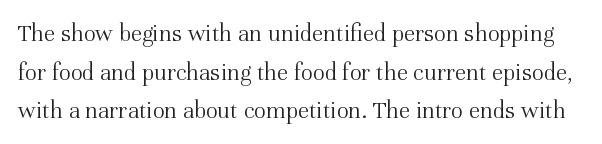
Inter-character spacing is left at the font's built-in metrics. The typeface has the unassuming heft of standard copy or less. Rows of type keep a routine distance in the vertical direction. The font's upright variant was chosen for this text. Just letters on the line, the space beneath them empty.
